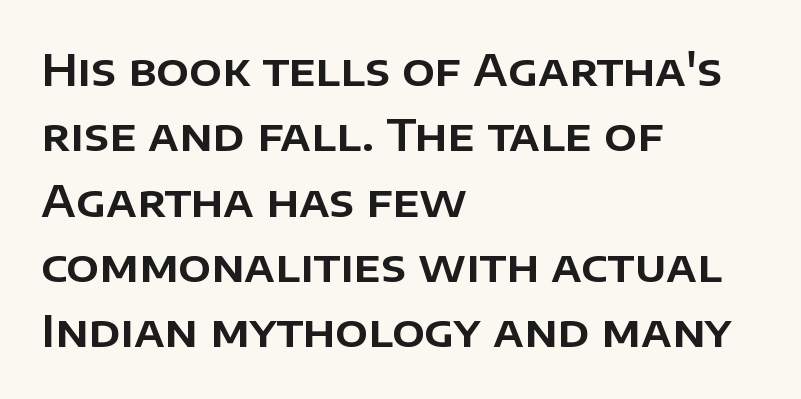
The image shows 43 px sans-serif type, upright; set left-aligned, normal line spacing (1.52x), normal letter spacing, not underlined; low stroke contrast and a large x-height.
